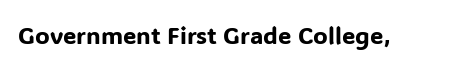
{"italic": "no", "underline": "no", "letter_spacing": "normal", "letter_spacing_em": 0.0, "glyph_px": 24}
